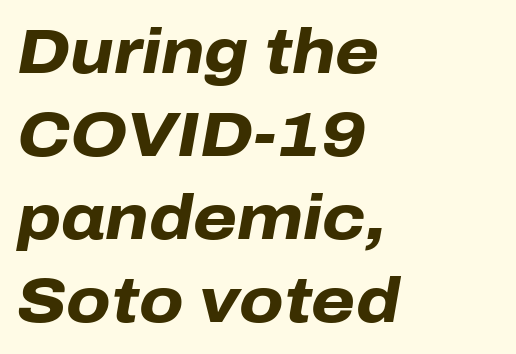
{"italic": "yes", "lean": "right", "slant_degrees": 10, "bold": "yes", "weight": "heavy", "width": "normal", "stroke_contrast": "low", "x_height": "medium", "monospaced": "no", "underline": "no", "align": "left", "line_spacing": "normal", "line_spacing_ratio": 1.32, "letter_spacing": "normal", "letter_spacing_em": 0.0, "glyph_px": 63}
